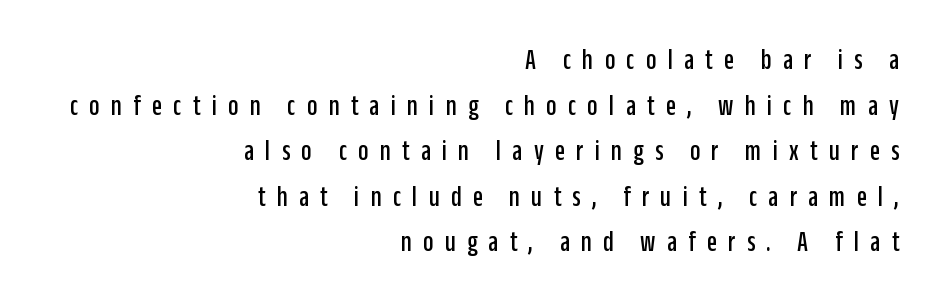
Q: Is the text italic (slanted)? A: No, it is upright.
Q: Is the typeface a serif or a sans-serif typeface? A: Sans-serif.
Q: Is the text underlined? A: No.
Q: How is the paragraph aligned? A: Right-aligned.
Q: Is the spacing between letters normal or unusually wide? A: Unusually wide.
Q: Is the spacing between lines tight, normal or loose? A: Normal.
Q: Width (condensed, normal, or wide)? A: Condensed.
Q: Stroke contrast? A: Low.
Q: x-height? A: Large.
Q: Monospaced? A: No.
